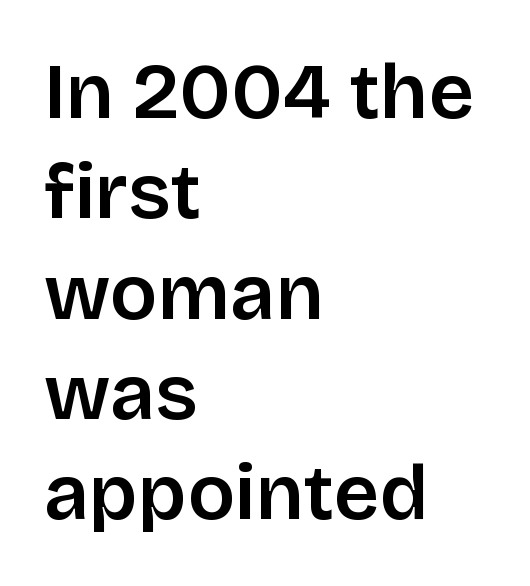
A normal amount of white space separates one row of letters from the next. Italic? Not at all — the glyphs are vertical. These lines are rendered in a variable-pitch font. Rule under the text: the space is simply empty.
